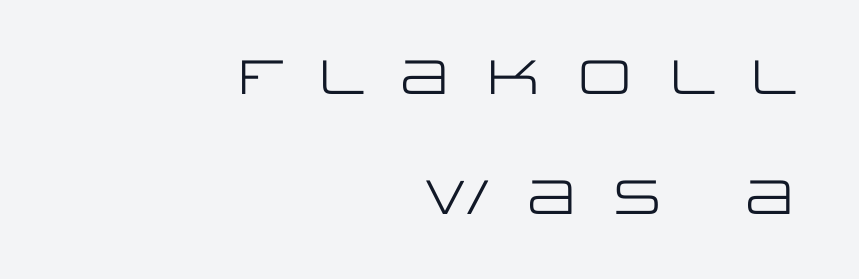
The passage shown is not bold in any degree. A typesetter would label this face a sans. A typesetter would mark this as roman, not italic. Does the copy run flush right? Yes — the right margin is perfectly even. Interline gaps are noticeably wide in this sample. Short note: letters widely spaced.
